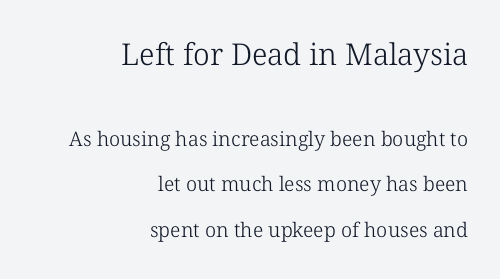
{"serif": "yes", "bold": "no", "weight": "light", "width": "normal", "stroke_contrast": "low", "x_height": "medium", "monospaced": "no", "underline": "no", "align": "right", "line_spacing": "loose", "line_spacing_ratio": 2.27, "letter_spacing": "normal", "letter_spacing_em": 0.0, "larger_block": "first", "size_ratio": 1.5, "glyph_px": 30}
